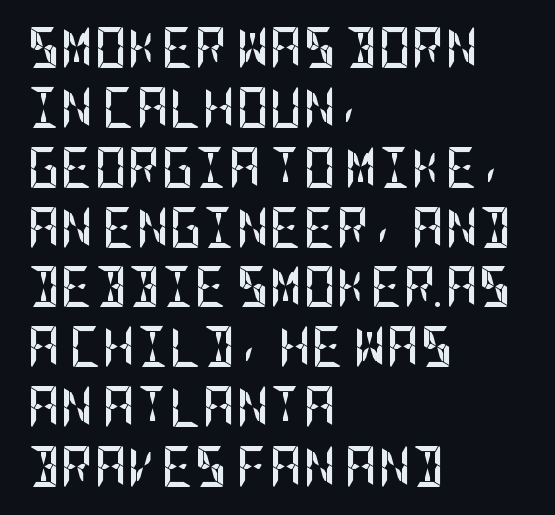
Q: Is the text bold? A: Yes.
Q: Is the text italic (slanted)? A: No, it is upright.
Q: Is the typeface a serif or a sans-serif typeface? A: Sans-serif.
Q: Is the text underlined? A: No.
Q: How is the paragraph aligned? A: Left-aligned.
Q: Is the spacing between letters normal or unusually wide? A: Normal.
Q: Is the spacing between lines tight, normal or loose? A: Normal.
Q: Width (condensed, normal, or wide)? A: Condensed.
Q: Stroke contrast? A: Low.
Q: x-height? A: Large.
